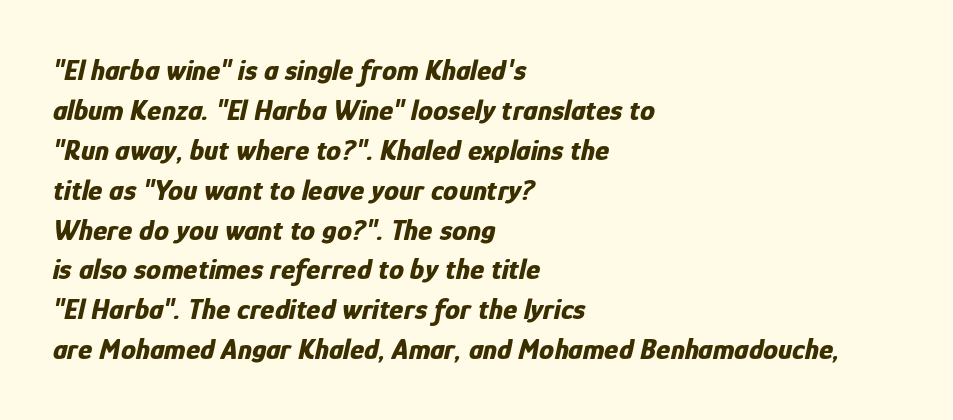
Normally led — the rows are evenly, conventionally spaced. This rendering uses left alignment, leaving the right contour irregular. Letters rest on an invisible, unmarked baseline. On the weight axis this lands at bold, roughly 700. Spacing verdict: proportional, widths tailored to each character. The glyphs look as if they've been sheared to an angle.
